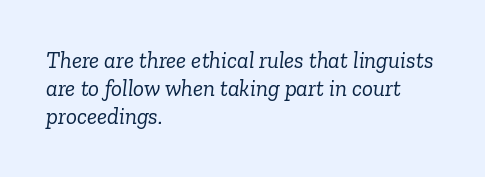
Q: Is the text bold? A: No.
Q: Is the text italic (slanted)? A: Yes, it leans right by about 6 degrees.
Q: Is the text underlined? A: No.
Q: How is the paragraph aligned? A: Left-aligned.
Q: Is the spacing between letters normal or unusually wide? A: Normal.
